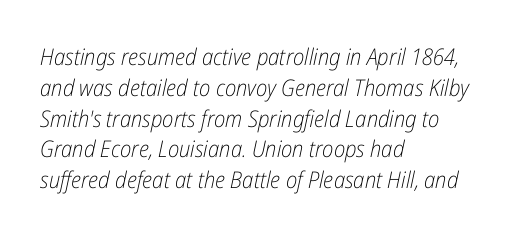
The image shows 23 px text type, italic (leaning right); set left-aligned, normal line spacing (1.34x), normal letter spacing, not underlined.
